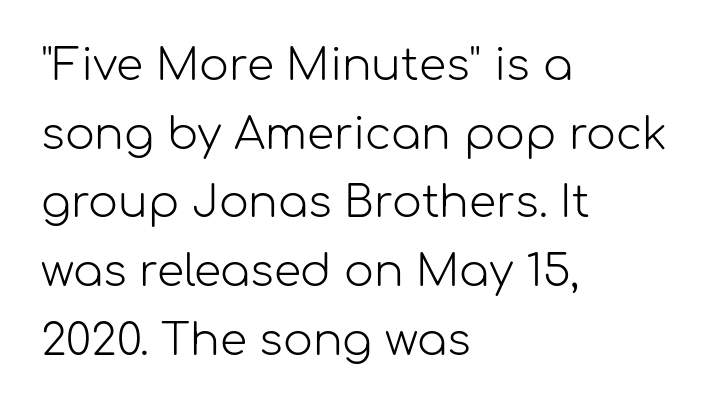
The image shows 44 px light sans-serif type, upright; set left-aligned, normal line spacing (1.56x), normal letter spacing, not underlined; low stroke contrast and a medium x-height.
